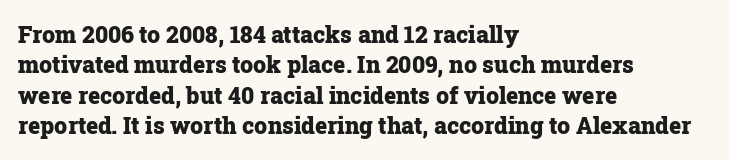
Each word holds together tightly as a unit, with standard inter-letter gaps. Typeset ragged right — the left edge is the straight one. Has an underline been added? It has not. The passage shown stacks its lines at a standard gap. A typesetter would mark this as roman, not italic. The passage shown is emphatically bold.
